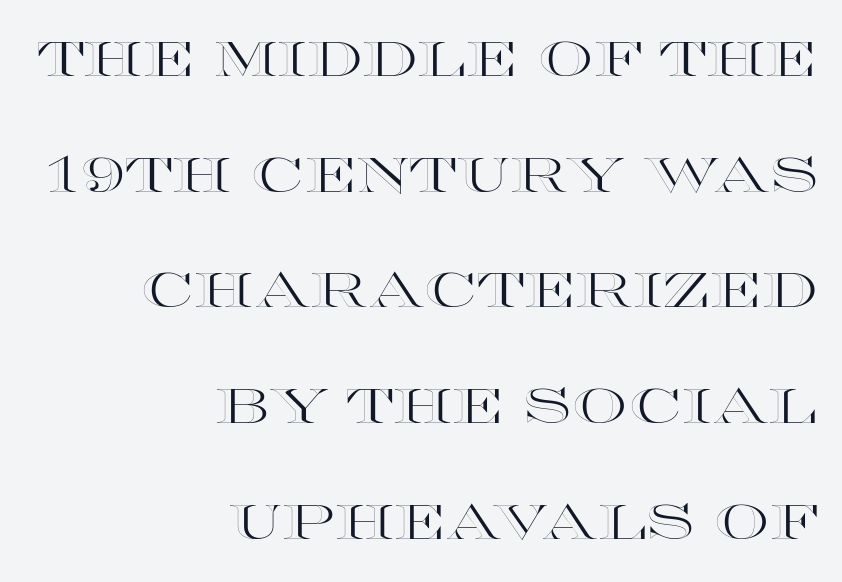
{"italic": "no", "width": "wide", "x_height": "large", "monospaced": "no", "underline": "no", "align": "right", "line_spacing": "loose", "line_spacing_ratio": 2.36, "letter_spacing": "normal", "letter_spacing_em": 0.0, "glyph_px": 49}
